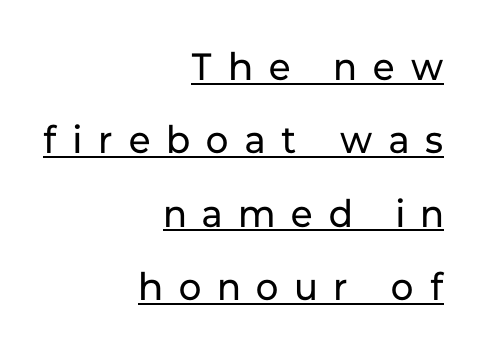
{"serif": "no", "italic": "no", "bold": "no", "weight": "regular", "width": "normal", "stroke_contrast": "low", "x_height": "medium", "monospaced": "no", "underline": "yes", "align": "right", "line_spacing": "loose", "line_spacing_ratio": 1.93, "letter_spacing": "wide", "letter_spacing_em": 0.44, "glyph_px": 38}
